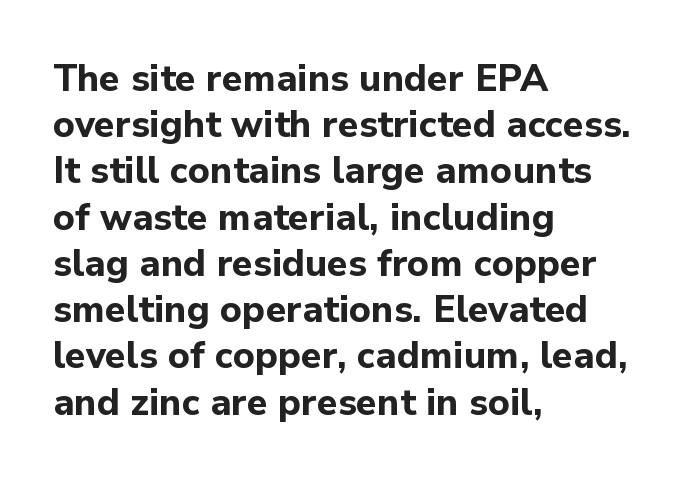
In terms of posture, this sample is upright. Note the varied advance widths — an 'i' is clearly narrower than an 'm'. Weight check: bold — yes, fully. Nobody drew a line under any word here. Casual observation: everything's shoved over to the left. Students, observe: this is what conventionally led text looks like.
